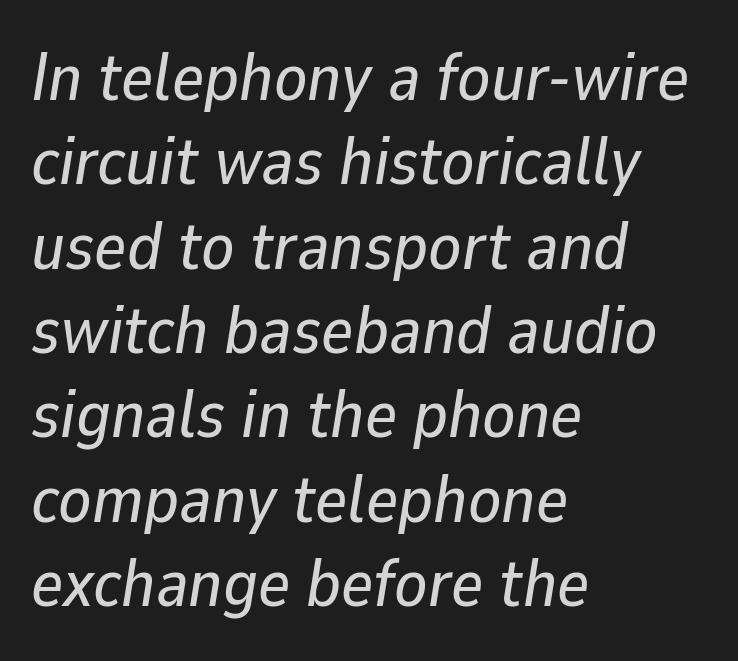
Characters follow at the spacing the type designer built in. The strip under each line holds only bare page. Do the characters align in a grid? No, the font is proportional. Italic? Definitely — the glyphs are oblique. Each line starts at the same left margin while the right side varies.
